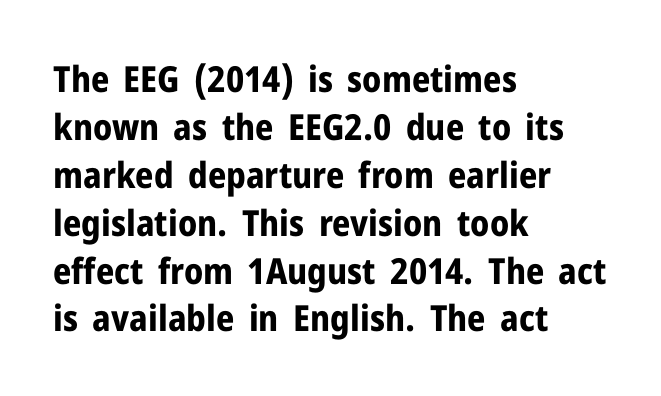
Q: Is the text bold? A: Yes.
Q: Is the text italic (slanted)? A: No, it is upright.
Q: Is the typeface a serif or a sans-serif typeface? A: Sans-serif.
Q: Is the text underlined? A: No.
Q: How is the paragraph aligned? A: Left-aligned.
Q: Is the spacing between letters normal or unusually wide? A: Normal.
Q: Is the spacing between lines tight, normal or loose? A: Normal.
Q: Width (condensed, normal, or wide)? A: Normal.
Q: Stroke contrast? A: Low.
Q: x-height? A: Medium.
Q: Monospaced? A: No.
